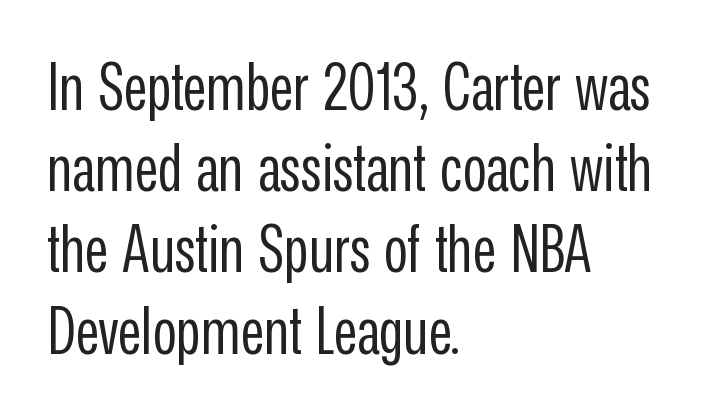
The letterforms sit at book weight or below. Standard letterfit; no display-style spreading of the glyphs. Compared with a centered layout, this one pins lines to the left instead. Proportional: the letters do not fall into vertical columns. The letters stand straight up with perfectly vertical stems.
